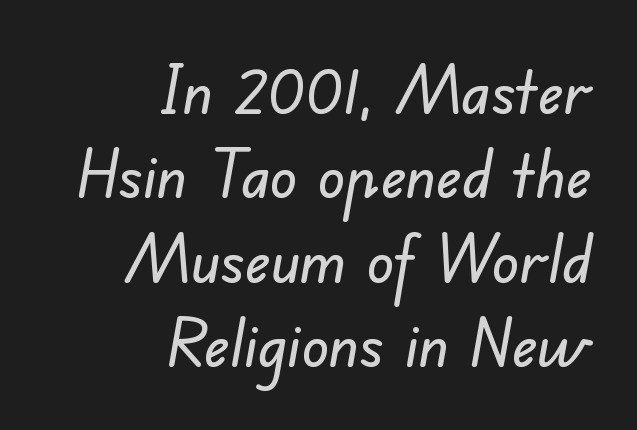
The space directly below the letters is spotless. Where is the straight margin? On the right. Note the varied advance widths — an 'i' is clearly narrower than an 'm'. Serif or sans? Sans — the stroke terminals are bare. What stands out about the letter spacing? Nothing — it is the standard amount. This block has exactly the height ordinary leading produces.
